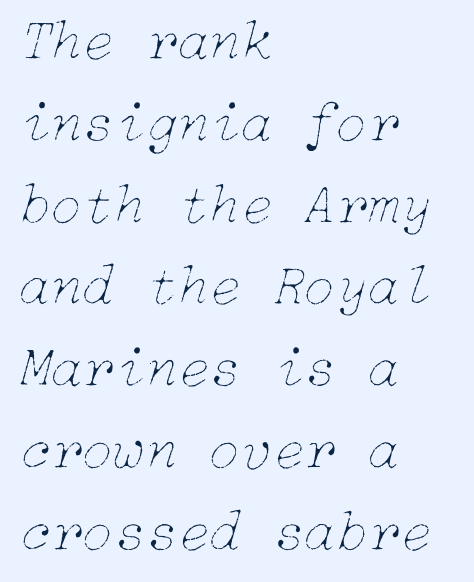
Q: Is the text bold? A: No.
Q: Is the text italic (slanted)? A: Yes, it leans right by about 15 degrees.
Q: Is the text underlined? A: No.
Q: How is the paragraph aligned? A: Left-aligned.
Q: Is the spacing between letters normal or unusually wide? A: Normal.
Q: Is the spacing between lines tight, normal or loose? A: Normal.
Q: Width (condensed, normal, or wide)? A: Normal.
Q: Stroke contrast? A: Low.
Q: x-height? A: Medium.
